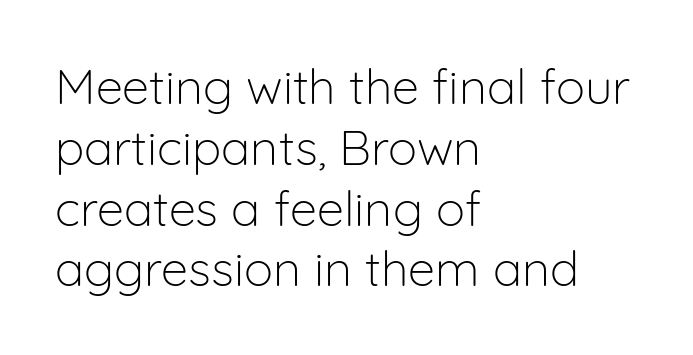
Q: Is the text bold? A: No.
Q: Is the text italic (slanted)? A: No, it is upright.
Q: Is the typeface a serif or a sans-serif typeface? A: Sans-serif.
Q: Is the text underlined? A: No.
Q: How is the paragraph aligned? A: Left-aligned.
Q: Is the spacing between letters normal or unusually wide? A: Normal.
Q: Width (condensed, normal, or wide)? A: Normal.
Q: Stroke contrast? A: Low.
Q: x-height? A: Medium.
Q: Monospaced? A: No.
